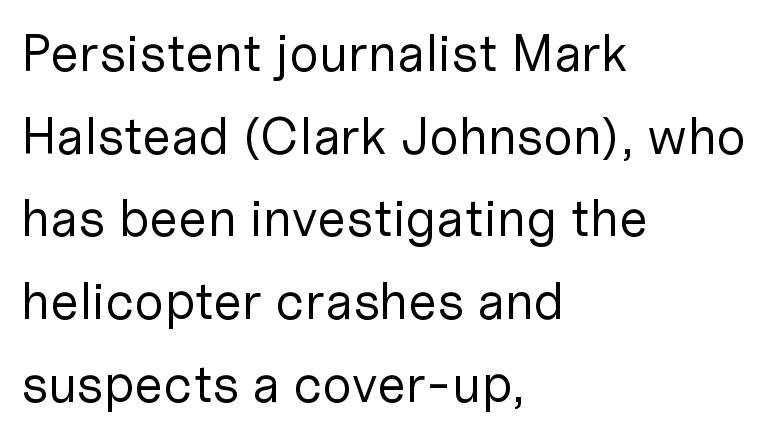
Q: Is the text bold? A: No.
Q: Is the text italic (slanted)? A: No, it is upright.
Q: Is the typeface a serif or a sans-serif typeface? A: Sans-serif.
Q: Is the text underlined? A: No.
Q: How is the paragraph aligned? A: Left-aligned.
Q: Is the spacing between letters normal or unusually wide? A: Normal.
Q: Is the spacing between lines tight, normal or loose? A: Normal.
Q: Width (condensed, normal, or wide)? A: Normal.
Q: Stroke contrast? A: Low.
Q: x-height? A: Medium.
Q: Monospaced? A: No.
